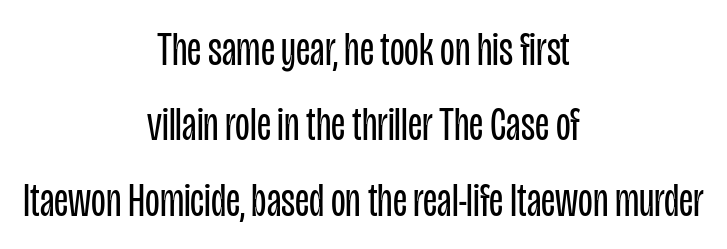
The image shows 48 px regular-weight, condensed sans-serif type, upright; set centered, normal line spacing (1.57x), normal letter spacing, not underlined; low stroke contrast and a large x-height.
